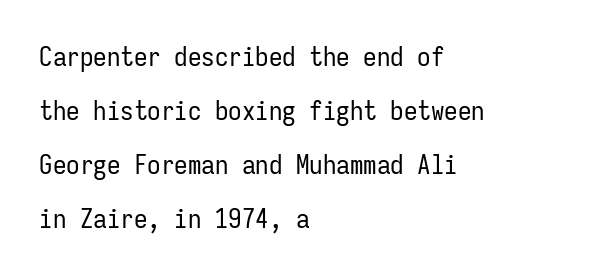
Q: Is the text bold? A: No.
Q: Is the text italic (slanted)? A: No, it is upright.
Q: Is the text underlined? A: No.
Q: How is the paragraph aligned? A: Left-aligned.
Q: Is the spacing between letters normal or unusually wide? A: Normal.
Q: Is the spacing between lines tight, normal or loose? A: Loose.
